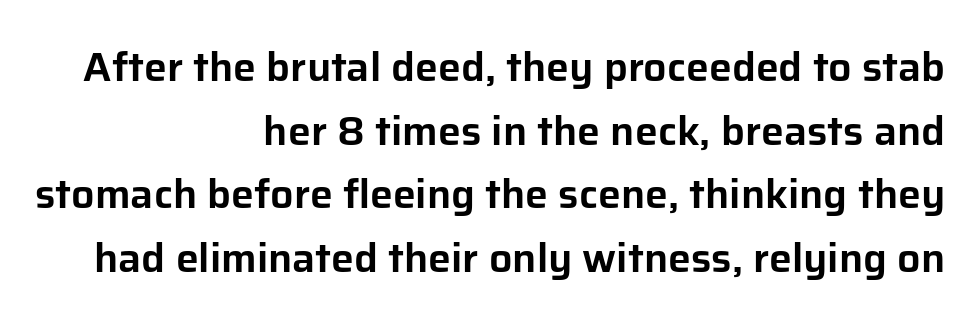
The text was rendered using a sans face with plain stroke endings. The letters advance in unequal steps, a hallmark of proportional type. The letterforms sit shoulder to shoulder at normal distance. Is there any slant? The stems are plumb.
